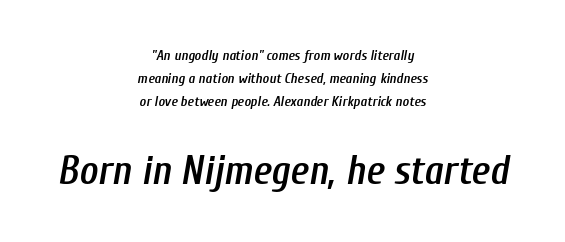
Here the designer chose a conventional face with non-uniform glyph widths. Does the lettering tilt? It does — this is italic. A student would call this center alignment; a typographer would say set centered. Size hierarchy here favors the trailing block over the leading one.
